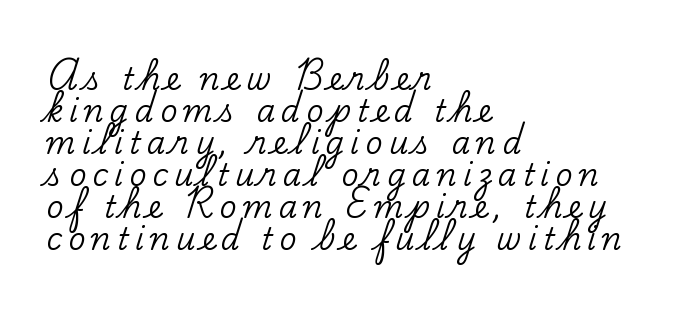
Compared with a centered layout, this one pins lines to the left instead. Loose tracking; the words dissolve into strings of separated letters. This rendering features lettering with no underline. Each letter keeps its own natural width here, so spacing adapts to shape. The rendering shows small feet on the letterforms — a serif design.
